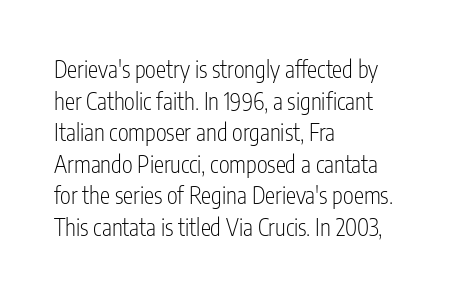
The image shows 23 px text type, upright; set left-aligned, normal line spacing (1.37x), normal letter spacing, not underlined.
